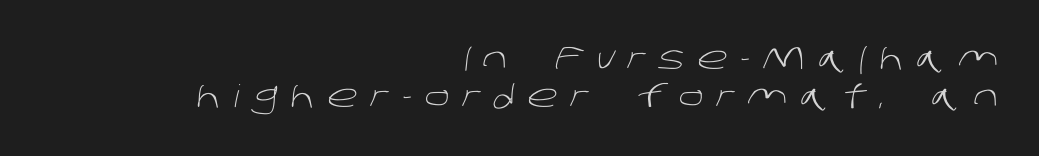
Only glyphs here, with clear space below each row. Note the varied advance widths — an 'i' is clearly narrower than an 'm'. Between one letter and the next there's a generous, obvious gap. Unlike a traditional serif, this face leaves its strokes unadorned. This is not heavy type; no bold has been used. Is the block centered? No — it sits flush against the right margin.
